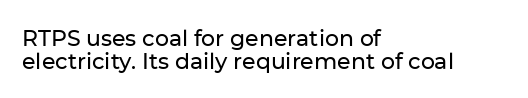
The line-height multiplier appears low, near solid setting. The axis of the letterforms is exactly vertical. The line texture is even and compact thanks to regular tracking. Underline: absent.
